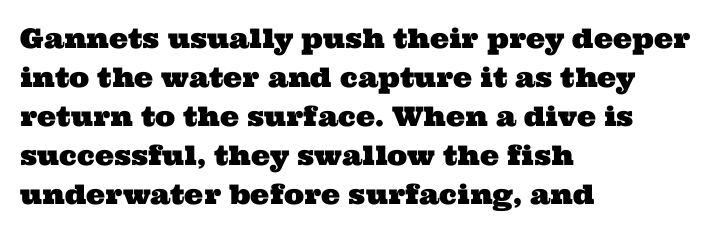
Short note: letters normally spaced. Baseline-to-baseline distance is the conventional proportion of letter height. Short and long lines alike share a common starting point at left. A clean baseline with only descenders dipping below it.
